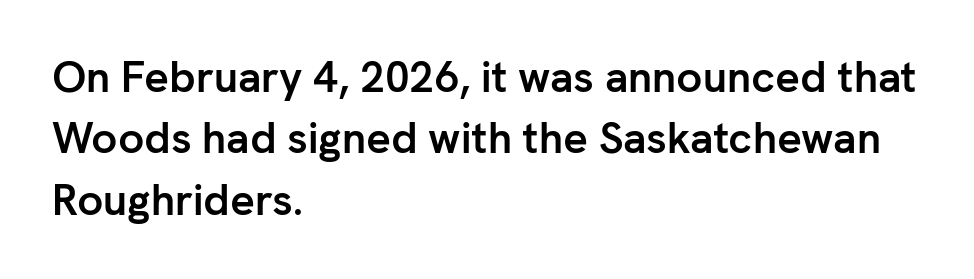
{"serif": "no", "italic": "no", "bold": "yes", "weight": "semibold", "width": "normal", "stroke_contrast": "low", "x_height": "medium", "monospaced": "no", "underline": "no", "align": "left", "line_spacing": "normal", "line_spacing_ratio": 1.43, "letter_spacing": "normal", "letter_spacing_em": 0.0, "glyph_px": 43}
